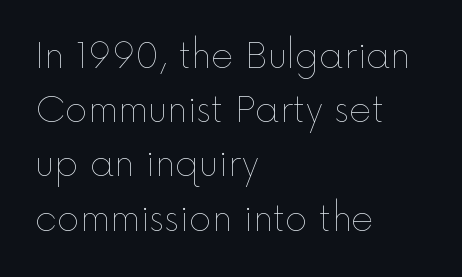
Q: Is the text bold? A: No.
Q: Is the text italic (slanted)? A: No, it is upright.
Q: Is the text underlined? A: No.
Q: How is the paragraph aligned? A: Left-aligned.
Q: Is the spacing between letters normal or unusually wide? A: Normal.
Q: Is the spacing between lines tight, normal or loose? A: Normal.
Q: Width (condensed, normal, or wide)? A: Normal.
Q: x-height? A: Medium.
Q: Monospaced? A: No.
